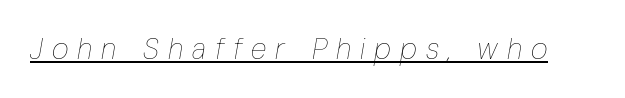
Q: Is the text bold? A: No.
Q: Is the text italic (slanted)? A: Yes, it leans right by about 10 degrees.
Q: Is the text underlined? A: Yes.
Q: Is the spacing between letters normal or unusually wide? A: Unusually wide.
Q: Width (condensed, normal, or wide)? A: Condensed.
Q: Stroke contrast? A: Low.
Q: x-height? A: Medium.
Q: Monospaced? A: No.
